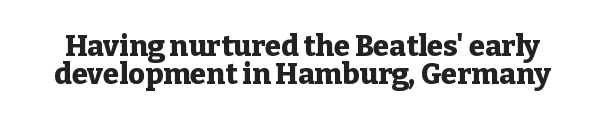
The image shows 29 px heavy serif type, upright; set tight line spacing (0.98x), normal letter spacing, not underlined; low stroke contrast and a medium x-height.
